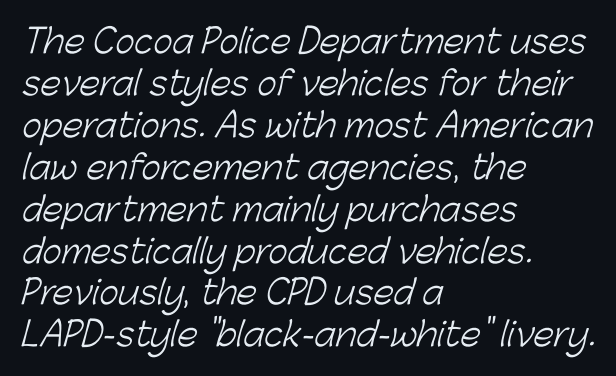
Q: Is the text bold? A: No.
Q: Is the typeface a serif or a sans-serif typeface? A: Sans-serif.
Q: Is the text underlined? A: No.
Q: How is the paragraph aligned? A: Left-aligned.
Q: Is the spacing between letters normal or unusually wide? A: Normal.
Q: Is the spacing between lines tight, normal or loose? A: Normal.
Q: Width (condensed, normal, or wide)? A: Normal.
Q: Stroke contrast? A: Low.
Q: x-height? A: Medium.
Q: Monospaced? A: No.
